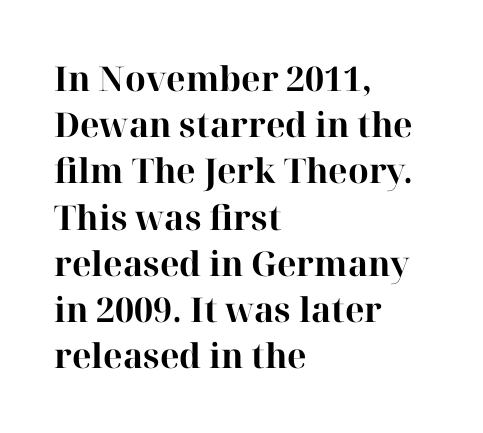
The image shows 34 px bold serif type, upright; set left-aligned, normal line spacing (1.36x), normal letter spacing, not underlined; high stroke contrast and a medium x-height.
